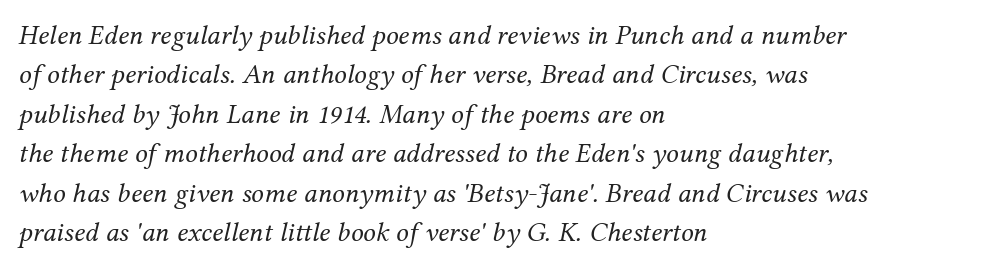
{"serif": "yes", "italic": "yes", "lean": "right", "slant_degrees": 12, "bold": "no", "weight": "regular", "width": "normal", "stroke_contrast": "medium", "x_height": "medium", "monospaced": "no", "underline": "no", "align": "left", "line_spacing": "normal", "line_spacing_ratio": 1.41, "letter_spacing": "normal", "letter_spacing_em": 0.0, "glyph_px": 28}
